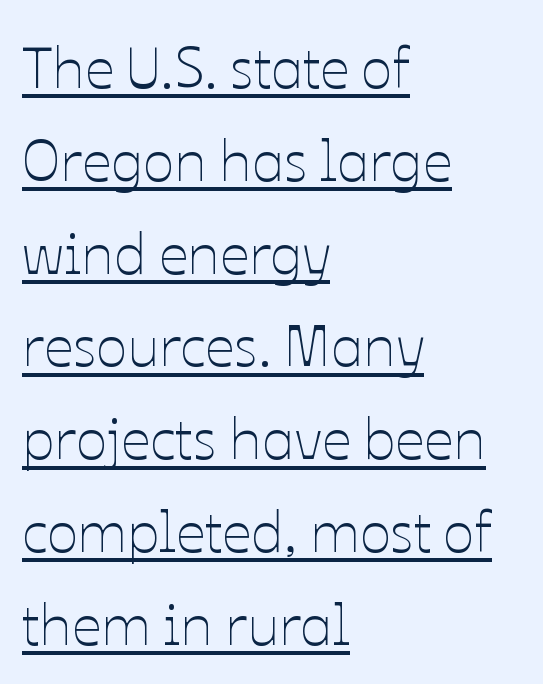
In designer terms, the underline attribute is active on this setting. A typesetter would call this leading conventional body-copy spacing. These lines keep a tight, regular rhythm from letter to letter. This reads as an unemphasized weight, regular at the heaviest. Each letter keeps its own natural width here, so spacing adapts to shape. When letters stand straight like this, we call the style roman or upright.
